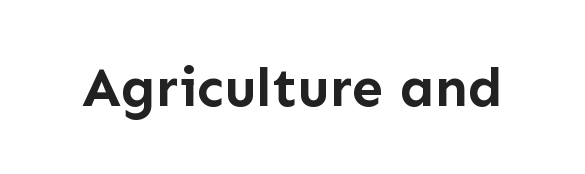
The image shows 56 px semibold sans-serif type, upright; set normal letter spacing, not underlined; low stroke contrast and a medium x-height.
